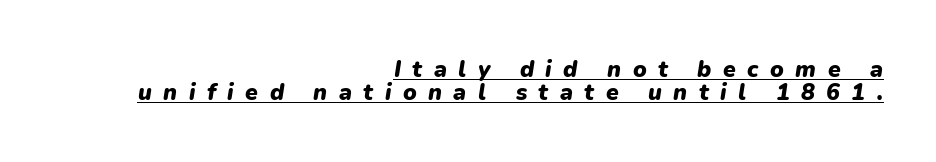
{"italic": "yes", "lean": "right", "slant_degrees": 9, "bold": "yes", "underline": "yes", "align": "right", "line_spacing": "tight", "line_spacing_ratio": 0.99, "letter_spacing": "wide", "letter_spacing_em": 0.5, "glyph_px": 23}
